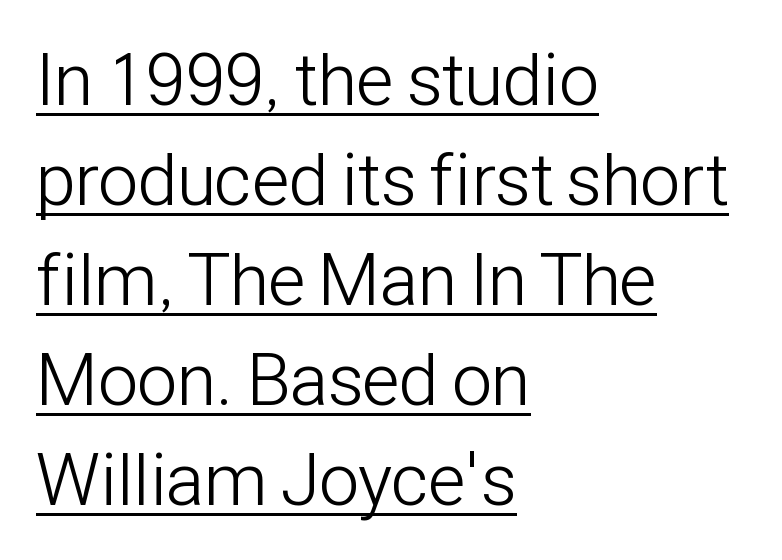
Q: Is the text bold? A: No.
Q: Is the text italic (slanted)? A: No, it is upright.
Q: Is the typeface a serif or a sans-serif typeface? A: Sans-serif.
Q: Is the text underlined? A: Yes.
Q: How is the paragraph aligned? A: Left-aligned.
Q: Is the spacing between letters normal or unusually wide? A: Normal.
Q: Is the spacing between lines tight, normal or loose? A: Normal.
Q: Width (condensed, normal, or wide)? A: Condensed.
Q: Stroke contrast? A: Low.
Q: x-height? A: Medium.
Q: Monospaced? A: No.
